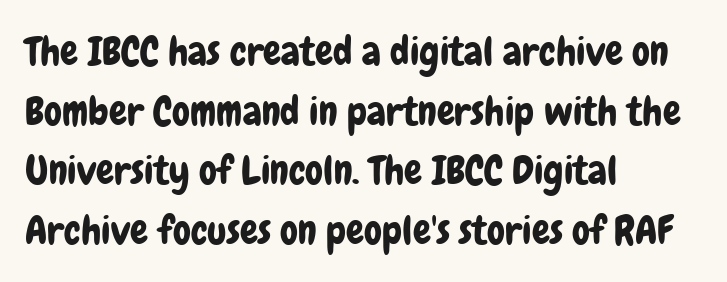
Q: Is the text italic (slanted)? A: No, it is upright.
Q: Is the typeface a serif or a sans-serif typeface? A: Sans-serif.
Q: Is the text underlined? A: No.
Q: How is the paragraph aligned? A: Left-aligned.
Q: Is the spacing between letters normal or unusually wide? A: Normal.
Q: Is the spacing between lines tight, normal or loose? A: Normal.
Q: Width (condensed, normal, or wide)? A: Condensed.
Q: Stroke contrast? A: Low.
Q: x-height? A: Medium.
Q: Monospaced? A: No.
